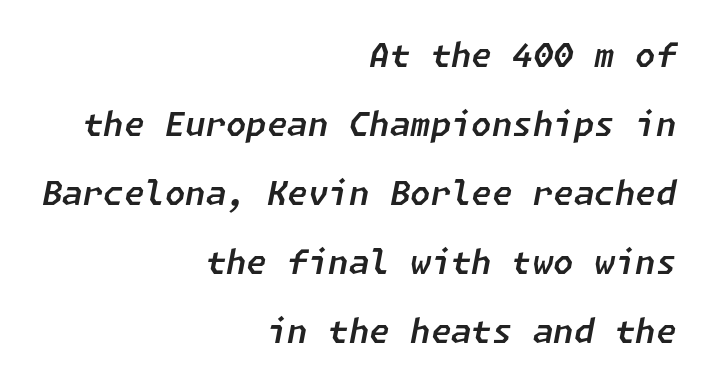
Q: Is the text italic (slanted)? A: Yes, it leans right by about 11 degrees.
Q: Is the text underlined? A: No.
Q: How is the paragraph aligned? A: Right-aligned.
Q: Is the spacing between letters normal or unusually wide? A: Normal.
Q: Is the spacing between lines tight, normal or loose? A: Loose.
Q: Width (condensed, normal, or wide)? A: Normal.
Q: Stroke contrast? A: Low.
Q: x-height? A: Medium.
